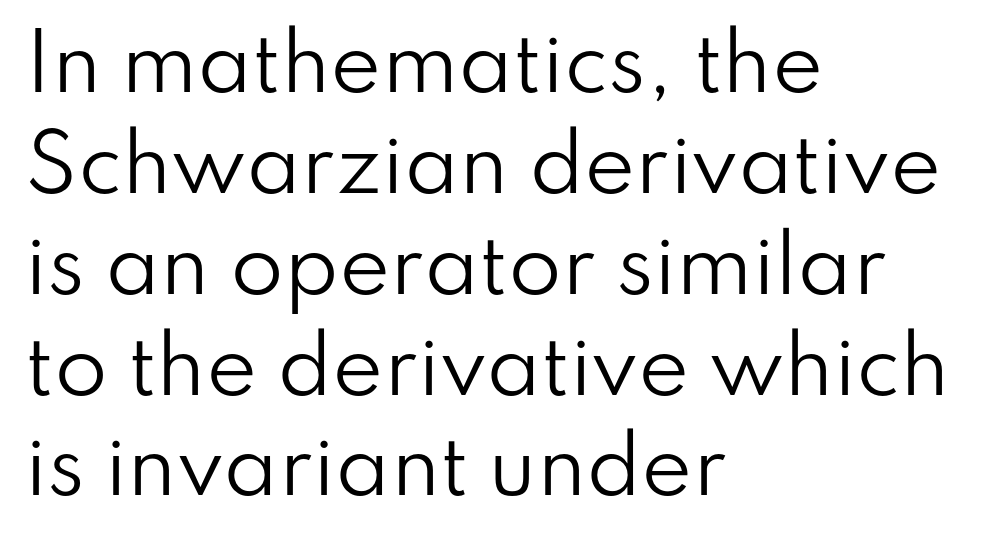
The image shows 77 px regular-weight sans-serif type, upright; set left-aligned, normal line spacing (1.31x), normal letter spacing, not underlined; low stroke contrast and a small x-height.
